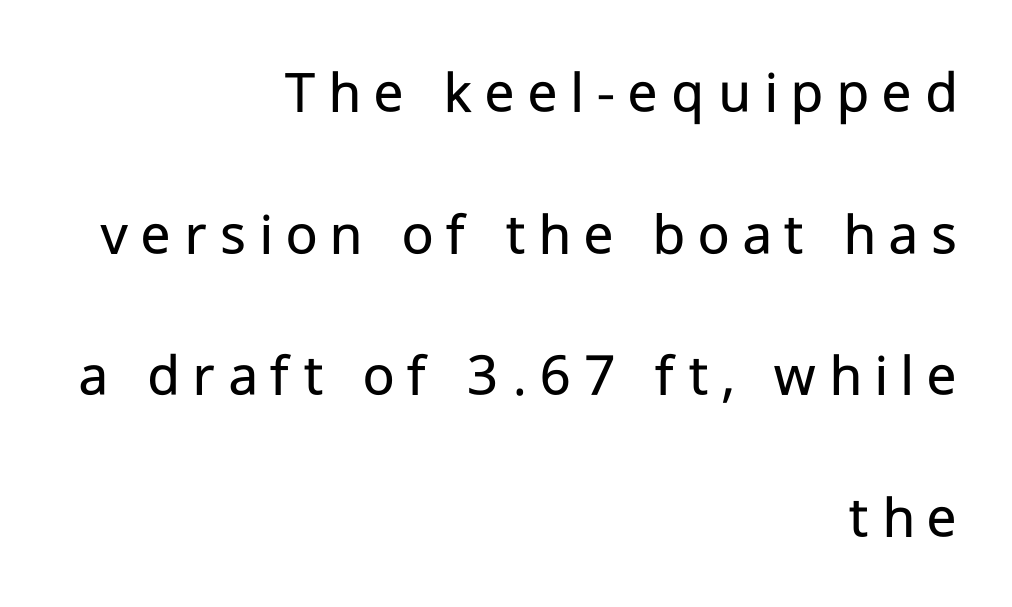
The rendering shows plain stroke endings on the letterforms — a sans-serif design. The passage shown stacks its lines with a broad gap. Nope, not italic — everything's standing straight. Type without underlining.
